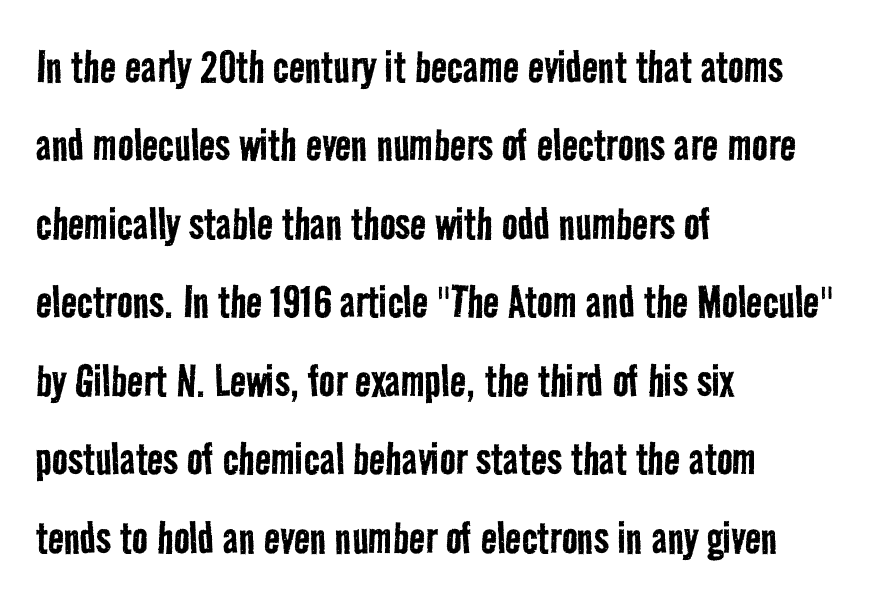
Q: Is the text bold? A: No.
Q: Is the typeface a serif or a sans-serif typeface? A: Sans-serif.
Q: Is the text underlined? A: No.
Q: How is the paragraph aligned? A: Left-aligned.
Q: Is the spacing between letters normal or unusually wide? A: Normal.
Q: Is the spacing between lines tight, normal or loose? A: Normal.
Q: Width (condensed, normal, or wide)? A: Condensed.
Q: Stroke contrast? A: Low.
Q: x-height? A: Medium.
Q: Monospaced? A: No.
